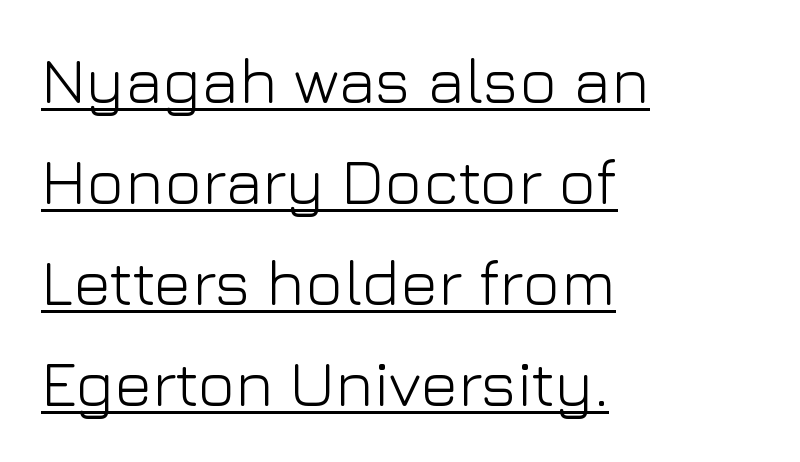
Each letter keeps its own natural width here, so spacing adapts to shape. Letter spacing: default. The weight would be labelled regular, book, light, or lighter still. Is there an underline? Yes — a line sits under the letters. Line starts are locked; line ends wander.
